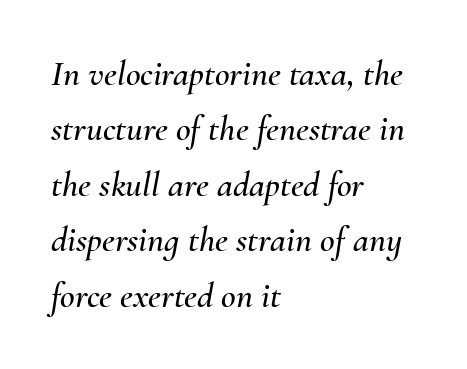
This rendering uses left alignment, leaving the right contour irregular. Plain, unruled lines of type. The rendering uses natural spacing where letterforms have individual widths. Whoever set this chose a conventional vertical rhythm. The rendering keeps characters at their native spacing. The whole block is typeset with a tilt.
